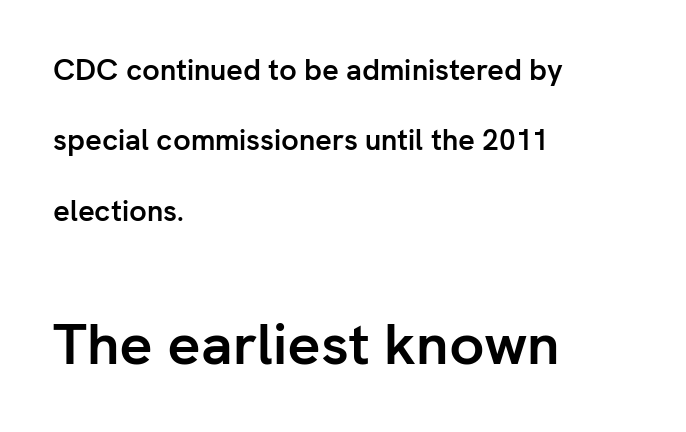
Q: Is the text bold? A: Yes.
Q: Is the text italic (slanted)? A: No, it is upright.
Q: Is the typeface a serif or a sans-serif typeface? A: Sans-serif.
Q: Is the text underlined? A: No.
Q: How is the paragraph aligned? A: Left-aligned.
Q: Is the spacing between letters normal or unusually wide? A: Normal.
Q: Is the spacing between lines tight, normal or loose? A: Loose.
Q: Which block of text is set in a larger size, the first (top) or the second (bottom)? A: The second (bottom) one.
Q: Width (condensed, normal, or wide)? A: Normal.
Q: Stroke contrast? A: Low.
Q: x-height? A: Medium.
Q: Monospaced? A: No.
